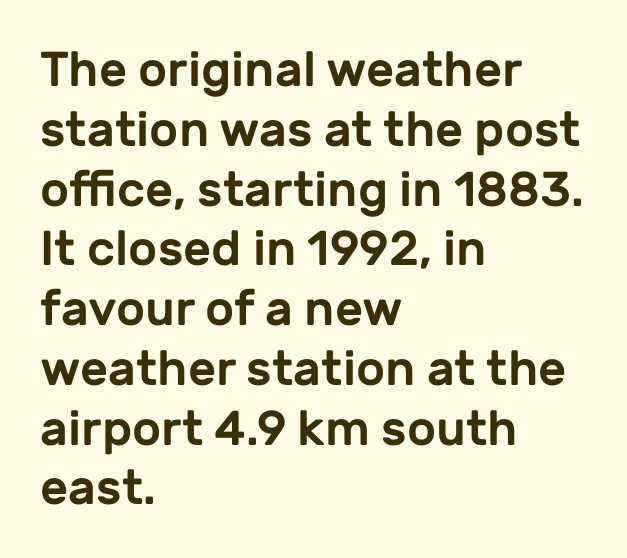
Q: Is the text italic (slanted)? A: No, it is upright.
Q: Is the typeface a serif or a sans-serif typeface? A: Sans-serif.
Q: Is the text underlined? A: No.
Q: How is the paragraph aligned? A: Left-aligned.
Q: Is the spacing between letters normal or unusually wide? A: Normal.
Q: Width (condensed, normal, or wide)? A: Normal.
Q: Stroke contrast? A: Low.
Q: x-height? A: Medium.
Q: Monospaced? A: No.
